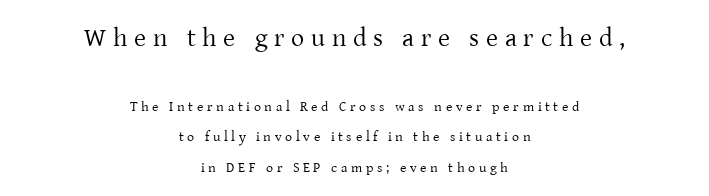
If you drew a line through each stem, it would be perfectly vertical. The composition opens big and finishes small. The letterforms sit at book weight or below. Is the letter spacing exaggerated? Yes — the characters are pushed far apart. The designer dialed line spacing up above the default.
